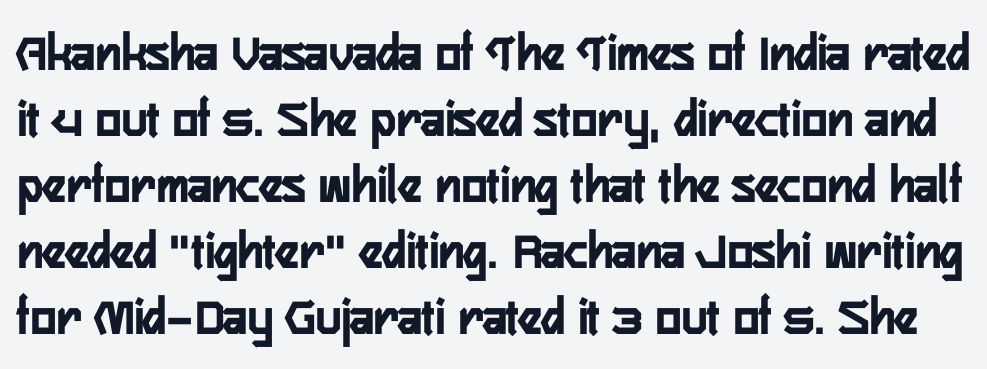
{"serif": "no", "italic": "no", "width": "condensed", "stroke_contrast": "low", "x_height": "medium", "monospaced": "no", "underline": "no", "line_spacing_ratio": 1.22, "letter_spacing": "normal", "letter_spacing_em": 0.0, "glyph_px": 54}
